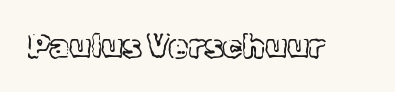
Q: Is the text italic (slanted)? A: No, it is upright.
Q: Is the text underlined? A: No.
Q: Is the spacing between letters normal or unusually wide? A: Normal.
Q: Width (condensed, normal, or wide)? A: Normal.
Q: x-height? A: Medium.
Q: Monospaced? A: No.
